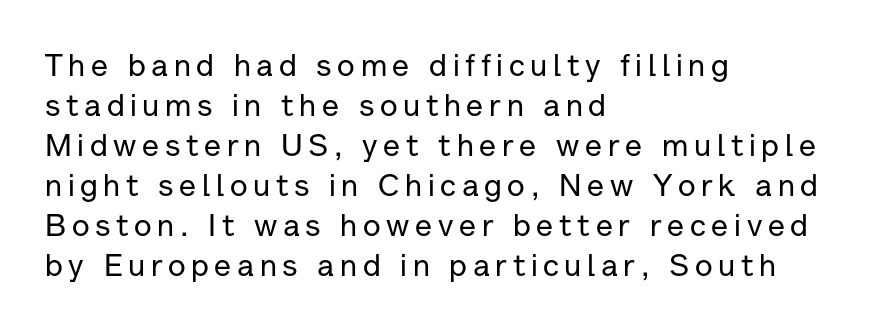
The lettering stays uniformly vertical, giving the passage a roman look. Line starts are locked; line ends wander. The face used here is a sans, in the tradition of grotesques and geometrics. The face used here is proportionally spaced, like ordinary book or web type. Nobody drew a line under any word here.
